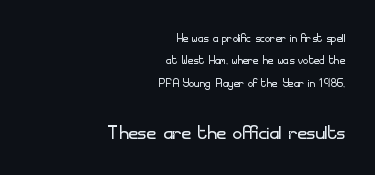
Q: Is the text bold? A: No.
Q: Is the text italic (slanted)? A: No, it is upright.
Q: Is the text underlined? A: No.
Q: How is the paragraph aligned? A: Right-aligned.
Q: Is the spacing between letters normal or unusually wide? A: Normal.
Q: Is the spacing between lines tight, normal or loose? A: Normal.
Q: Which block of text is set in a larger size, the first (top) or the second (bottom)? A: The second (bottom) one.
